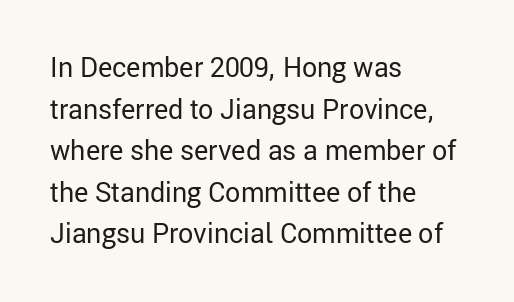
The image shows 27 px text type, upright; set left-aligned, normal line spacing (1.54x), normal letter spacing, not underlined.
